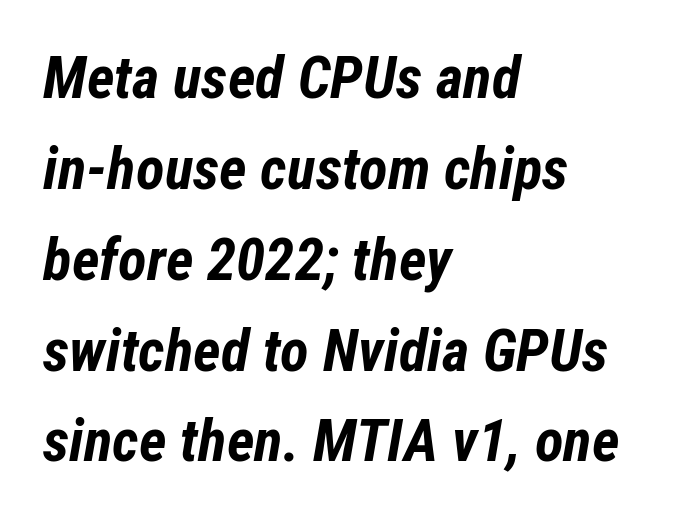
Does the copy run flush right? No — it runs flush left. Leading matches the norm, producing a regular column. Each row of text sits above clean, open space. This is heavy type, rendered in bold.
